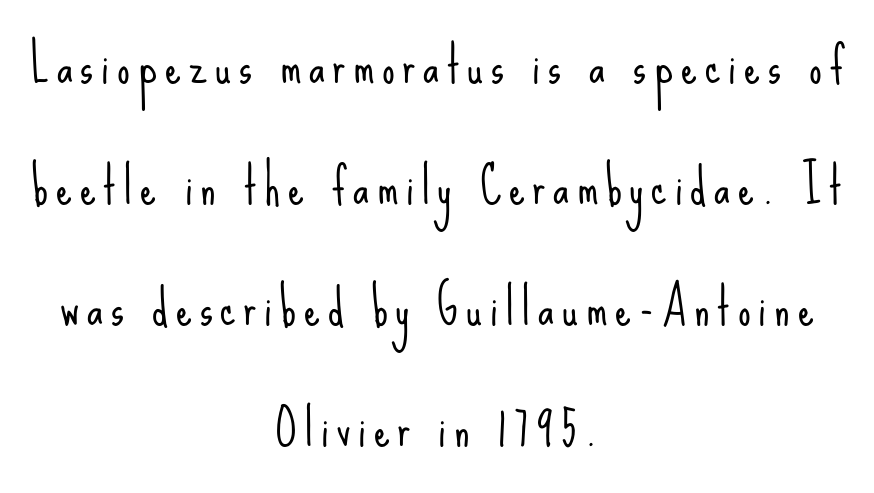
The image shows 50 px light, condensed sans-serif type, upright; set centered, loose line spacing (2.42x), not underlined; low stroke contrast and a small x-height.
